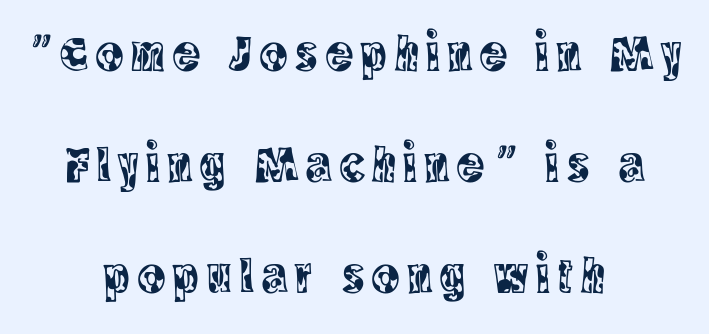
Q: Is the text italic (slanted)? A: No, it is upright.
Q: Is the typeface a serif or a sans-serif typeface? A: Serif.
Q: Is the text underlined? A: No.
Q: How is the paragraph aligned? A: Centered.
Q: Is the spacing between lines tight, normal or loose? A: Loose.
Q: Width (condensed, normal, or wide)? A: Condensed.
Q: x-height? A: Large.
Q: Monospaced? A: No.
